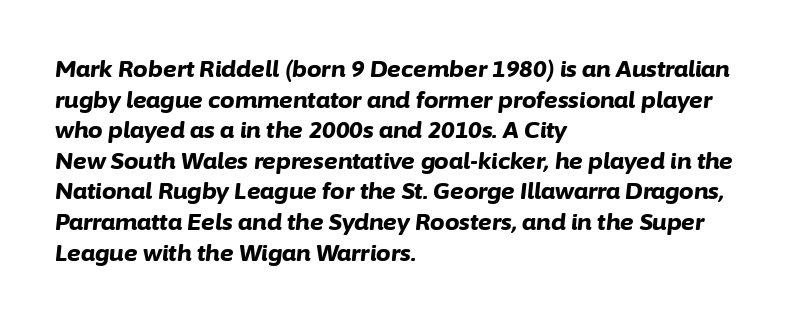
{"italic": "yes", "lean": "right", "slant_degrees": 6, "bold": "yes", "underline": "no", "align": "left", "line_spacing": "normal", "line_spacing_ratio": 1.33, "letter_spacing": "normal", "letter_spacing_em": 0.0, "glyph_px": 23}
